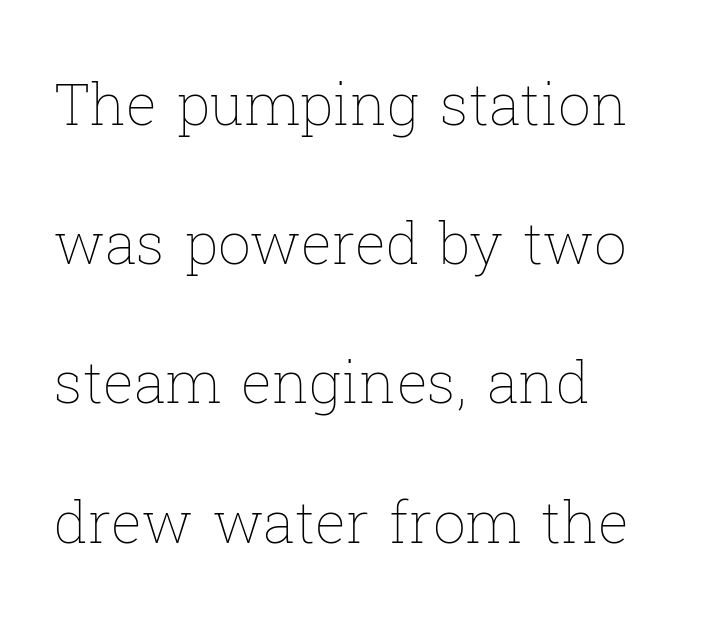
{"italic": "no", "bold": "no", "weight": "thin", "width": "normal", "stroke_contrast": "low", "x_height": "medium", "monospaced": "no", "underline": "no", "align": "left", "line_spacing": "loose", "line_spacing_ratio": 2.4, "letter_spacing": "normal", "letter_spacing_em": 0.0, "glyph_px": 58}
